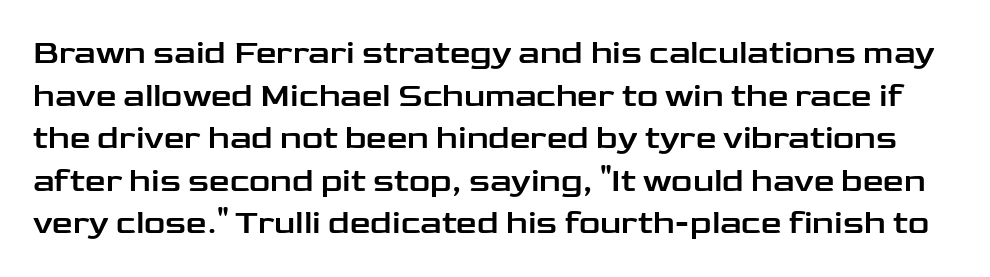
Varying glyph widths throughout — classic text-font behaviour. Observe the ordinary spacing: letters are neighbours, not strangers. Grotesque or geometric, the face here clearly has no serifs. Style check: upright.
